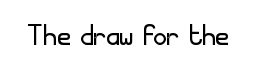
Words float on clear page, feet unadorned. Characters follow at the spacing the type designer built in. Each letter keeps its own natural width here, so spacing adapts to shape. Note: no serifs on the glyphs. If you drew a line through each stem, it would be perfectly vertical.
